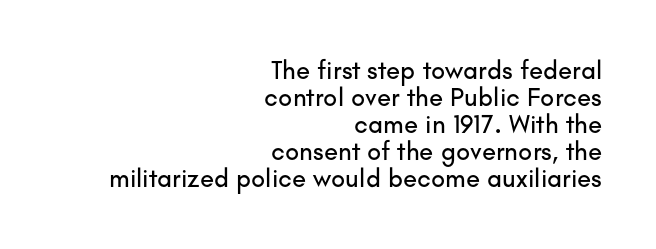
{"italic": "no", "underline": "no", "align": "right", "line_spacing": "tight", "line_spacing_ratio": 1.04, "letter_spacing": "normal", "letter_spacing_em": 0.0, "glyph_px": 26}
